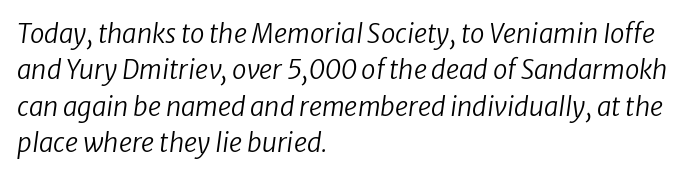
{"italic": "yes", "lean": "right", "slant_degrees": 8, "bold": "no", "underline": "no", "align": "left", "line_spacing": "normal", "line_spacing_ratio": 1.4, "letter_spacing": "normal", "letter_spacing_em": 0.0, "glyph_px": 26}
